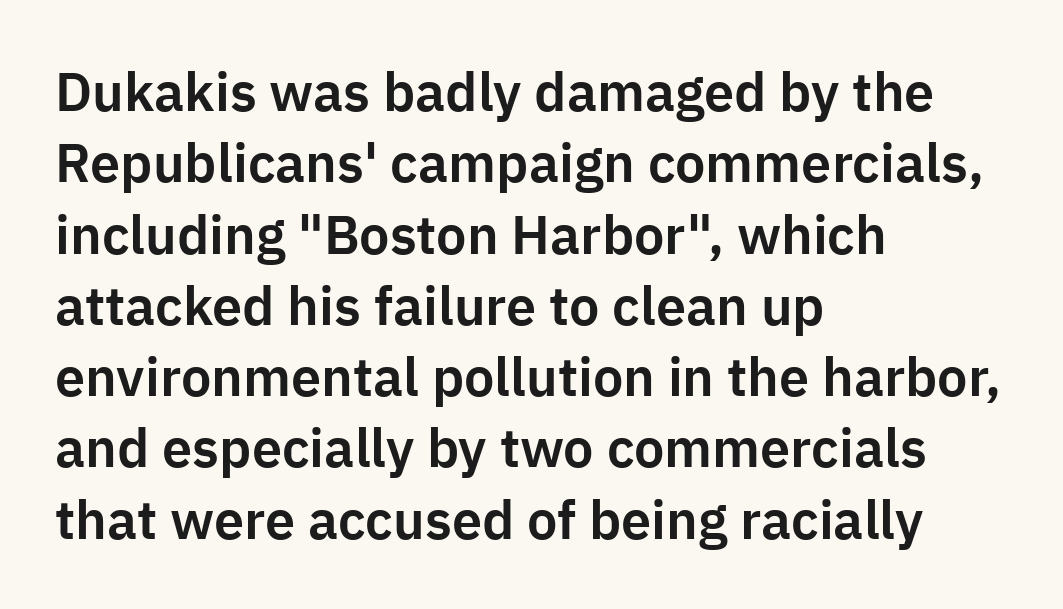
Here the designer chose a conventional face with non-uniform glyph widths. The rendering keeps characters at their native spacing. Reading down the block, your eye returns to a fixed left position each line. The gap between lines stays unmarked. Regarding leading, the lines here are spaced in the standard way. You can tell it's not italic because the verticals are truly vertical.
